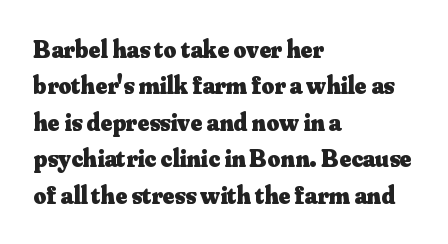
{"italic": "no", "bold": "yes", "underline": "no", "align": "left", "line_spacing": "normal", "line_spacing_ratio": 1.46, "letter_spacing": "normal", "letter_spacing_em": 0.0, "glyph_px": 25}
